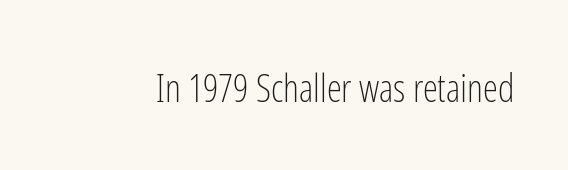
Q: Is the text bold? A: No.
Q: Is the text italic (slanted)? A: No, it is upright.
Q: Is the typeface a serif or a sans-serif typeface? A: Sans-serif.
Q: Is the text underlined? A: No.
Q: Is the spacing between letters normal or unusually wide? A: Normal.
Q: Width (condensed, normal, or wide)? A: Condensed.
Q: Stroke contrast? A: Low.
Q: x-height? A: Medium.
Q: Monospaced? A: No.
